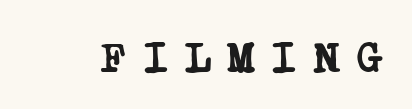
Underlining? Definitely not there. The passage shown is emphatically bold. The horizontal fit of the characters is loose and conspicuously gappy. Letterform terminals end in serifs throughout the passage.
